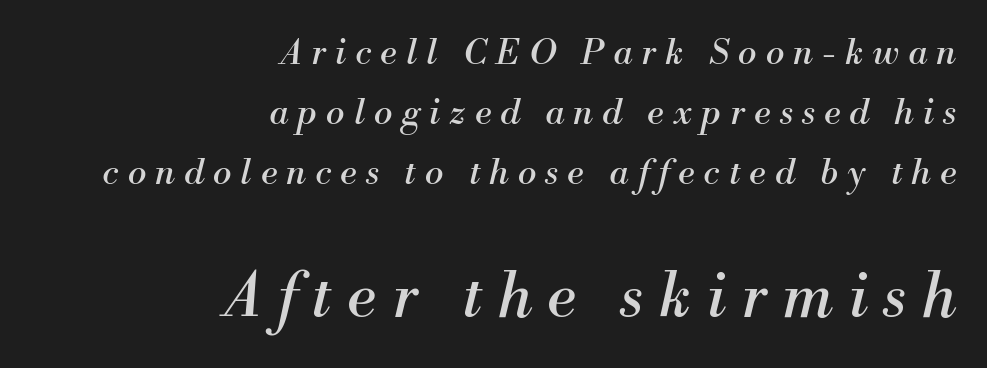
Q: Is the text bold? A: No.
Q: Is the text italic (slanted)? A: Yes, it leans right by about 13 degrees.
Q: Is the typeface a serif or a sans-serif typeface? A: Serif.
Q: Is the text underlined? A: No.
Q: How is the paragraph aligned? A: Right-aligned.
Q: Is the spacing between letters normal or unusually wide? A: Unusually wide.
Q: Which block of text is set in a larger size, the first (top) or the second (bottom)? A: The second (bottom) one.
Q: Width (condensed, normal, or wide)? A: Normal.
Q: Stroke contrast? A: Medium.
Q: x-height? A: Small.
Q: Monospaced? A: No.
